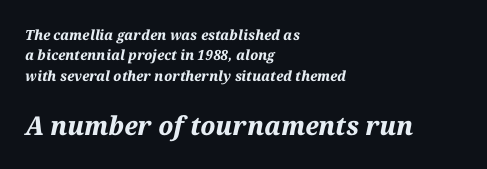
{"italic": "yes", "lean": "right", "slant_degrees": 12, "bold": "yes", "underline": "no", "align": "left", "line_spacing": "normal", "line_spacing_ratio": 1.46, "letter_spacing": "normal", "letter_spacing_em": 0.0, "larger_block": "second", "size_ratio": 1.86, "glyph_px": 26}
